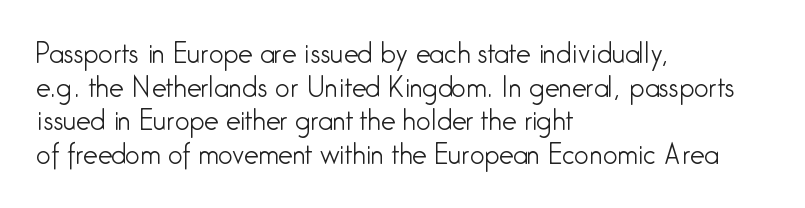
Interline gaps are of average width in this sample. In terms of posture, this sample is upright. Teacher's note: observe the even left margin — that is flush-left alignment. The cut favours lightness, reaching ordinary text weight at its darkest.
